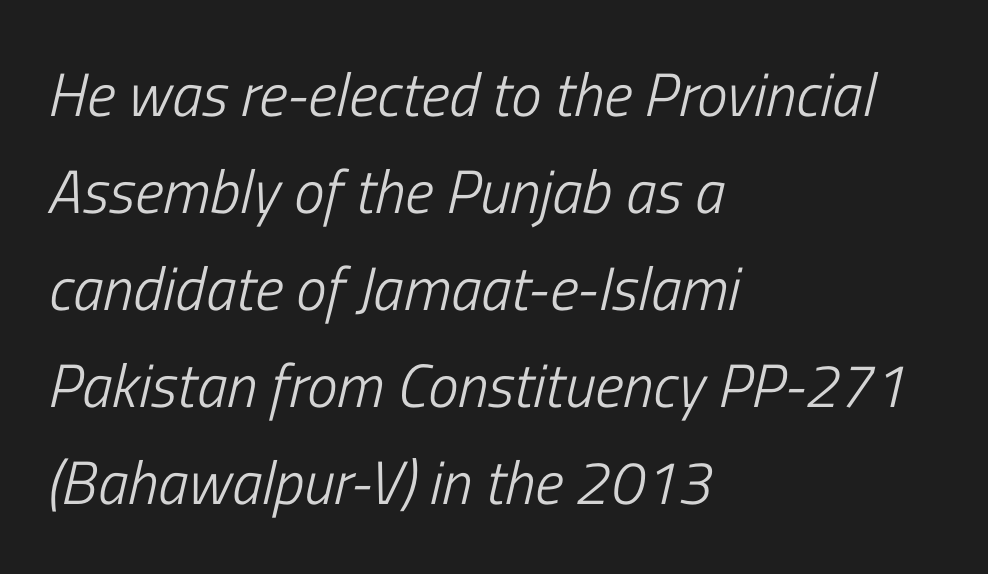
Q: Is the text bold? A: No.
Q: Is the text italic (slanted)? A: Yes, it leans right by about 13 degrees.
Q: Is the text underlined? A: No.
Q: How is the paragraph aligned? A: Left-aligned.
Q: Is the spacing between letters normal or unusually wide? A: Normal.
Q: Is the spacing between lines tight, normal or loose? A: Normal.
Q: Width (condensed, normal, or wide)? A: Condensed.
Q: Stroke contrast? A: Low.
Q: x-height? A: Medium.
Q: Monospaced? A: No.
